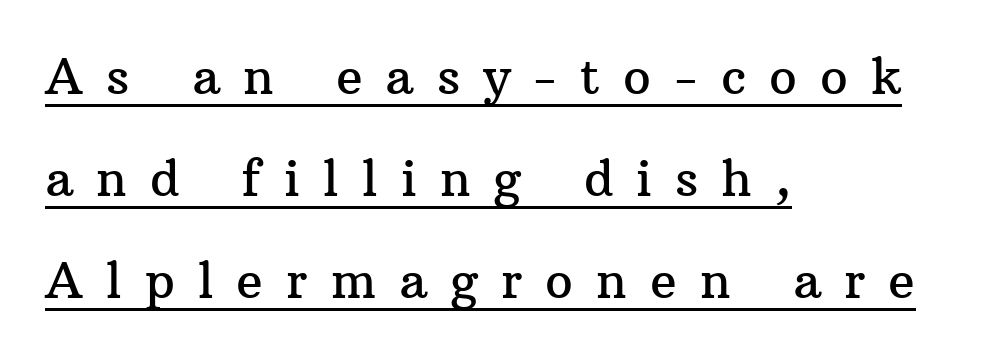
The image shows 49 px serif type, upright; set left-aligned, loose line spacing (2.08x), unusually wide letter spacing (+0.47 em), underlined; medium stroke contrast and a medium x-height.
